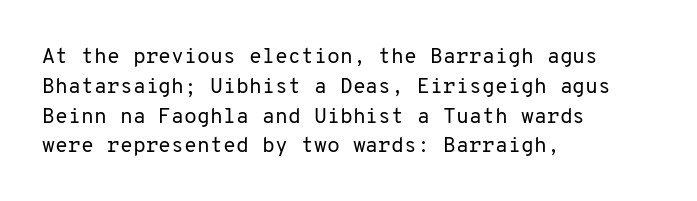
{"italic": "no", "bold": "no", "underline": "no", "align": "left", "line_spacing": "normal", "line_spacing_ratio": 1.42, "letter_spacing": "normal", "letter_spacing_em": 0.0, "glyph_px": 21}
